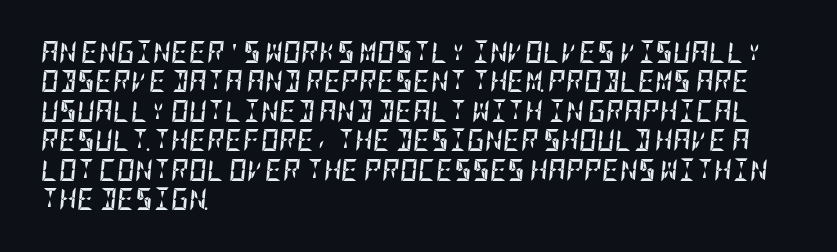
{"italic": "yes", "lean": "right", "slant_degrees": 5, "bold": "yes", "underline": "no", "align": "left", "line_spacing": "normal", "line_spacing_ratio": 1.34, "letter_spacing": "normal", "letter_spacing_em": 0.0, "glyph_px": 22}
